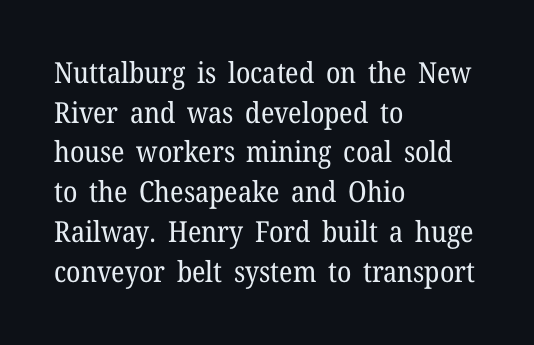
The image shows 29 px regular-weight serif type, upright; set left-aligned, normal line spacing (1.37x), normal letter spacing, not underlined; low stroke contrast and a medium x-height.
